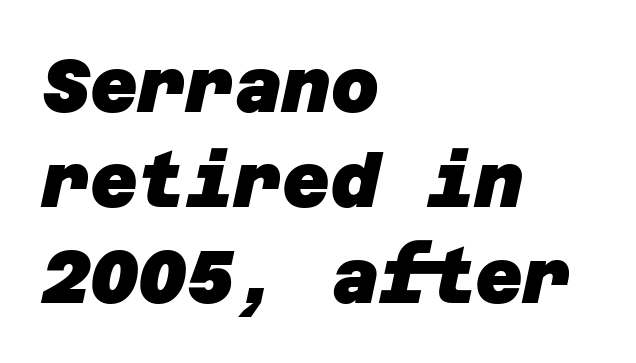
The image shows 74 px heavy sans-serif type; set left-aligned, normal line spacing (1.29x), normal letter spacing, not underlined; low stroke contrast and a large x-height.
